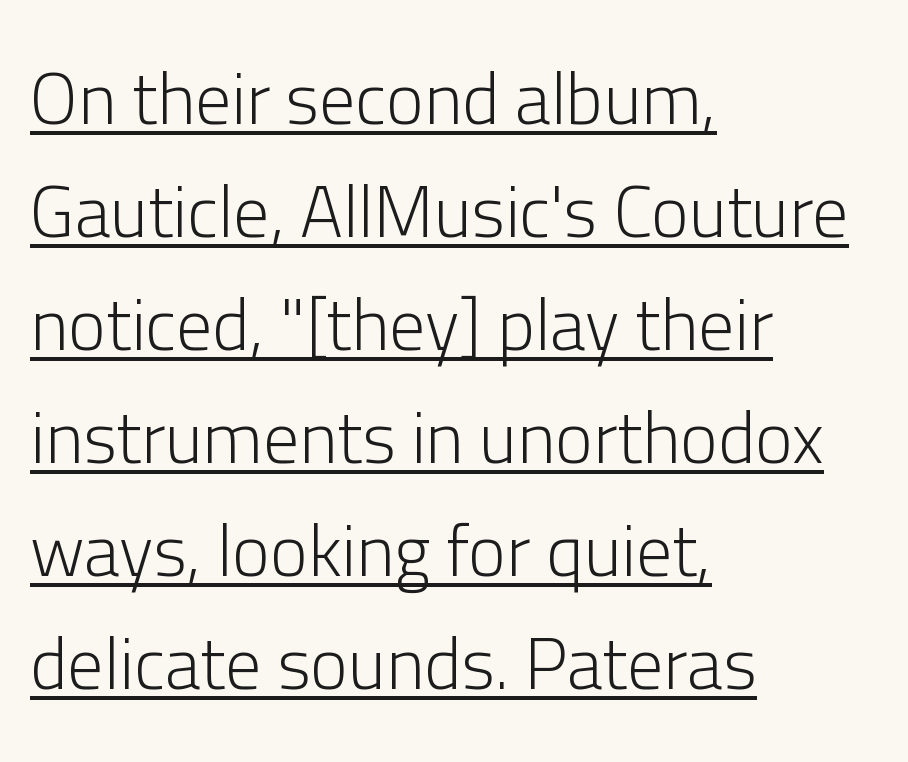
Q: Is the text bold? A: No.
Q: Is the text italic (slanted)? A: No, it is upright.
Q: Is the typeface a serif or a sans-serif typeface? A: Sans-serif.
Q: Is the text underlined? A: Yes.
Q: How is the paragraph aligned? A: Left-aligned.
Q: Is the spacing between letters normal or unusually wide? A: Normal.
Q: Is the spacing between lines tight, normal or loose? A: Normal.
Q: Width (condensed, normal, or wide)? A: Normal.
Q: Stroke contrast? A: Low.
Q: x-height? A: Medium.
Q: Monospaced? A: No.
